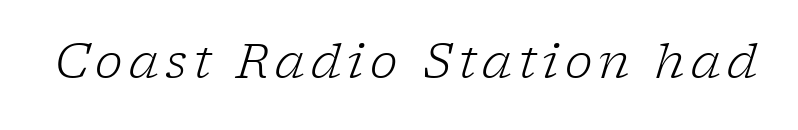
The lettering tilts uniformly, giving the passage an italic look. Here the designer chose a conventional face with non-uniform glyph widths. Check the space under the baseline: it is left empty. Nothing heavy about these letters — not bold at all. The designer went with a serif here, giving each stem small feet.
